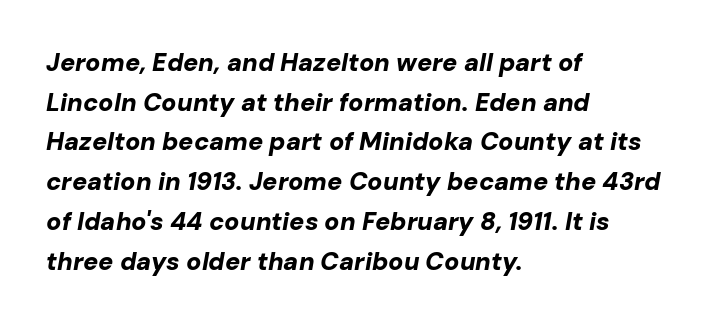
Q: Is the text bold? A: Yes.
Q: Is the text italic (slanted)? A: Yes, it leans right by about 10 degrees.
Q: Is the text underlined? A: No.
Q: How is the paragraph aligned? A: Left-aligned.
Q: Is the spacing between letters normal or unusually wide? A: Normal.
Q: Is the spacing between lines tight, normal or loose? A: Normal.
